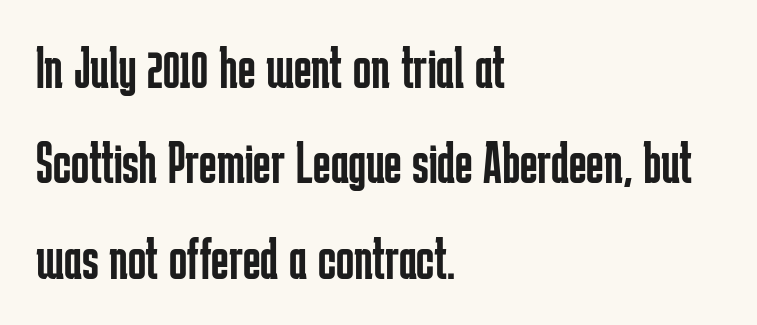
{"serif": "no", "italic": "no", "bold": "no", "weight": "regular", "width": "condensed", "stroke_contrast": "low", "x_height": "medium", "monospaced": "no", "underline": "no", "align": "left", "line_spacing": "normal", "line_spacing_ratio": 1.59, "letter_spacing": "normal", "letter_spacing_em": 0.0, "glyph_px": 60}
